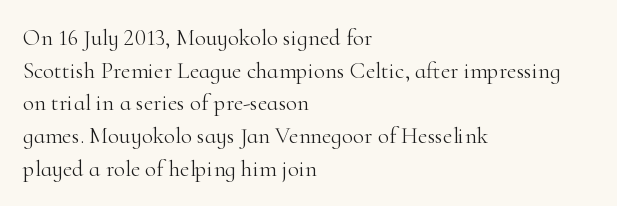
Q: Is the text bold? A: No.
Q: Is the text italic (slanted)? A: No, it is upright.
Q: Is the text underlined? A: No.
Q: How is the paragraph aligned? A: Left-aligned.
Q: Is the spacing between letters normal or unusually wide? A: Normal.
Q: Is the spacing between lines tight, normal or loose? A: Normal.
